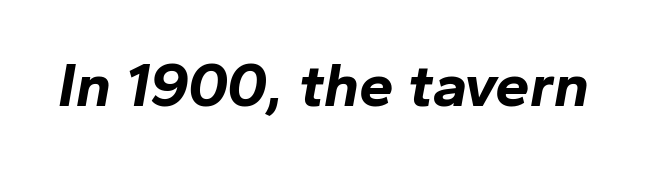
No word sits above an underline. The type is set solid horizontally, with unmodified tracking. Pretty heavy lettering here — definitely bold. The passage shown is typed in a proportional face where columns would drift. Characters are canted at an angle relative to the baseline's perpendicular.
